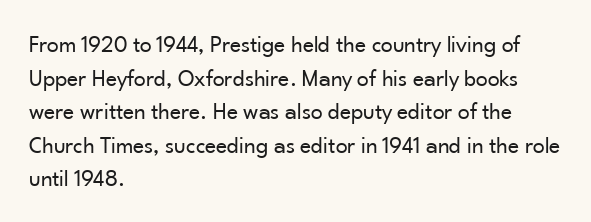
{"italic": "no", "bold": "no", "underline": "no", "align": "left", "line_spacing": "normal", "line_spacing_ratio": 1.4, "letter_spacing": "normal", "letter_spacing_em": 0.0, "glyph_px": 24}
